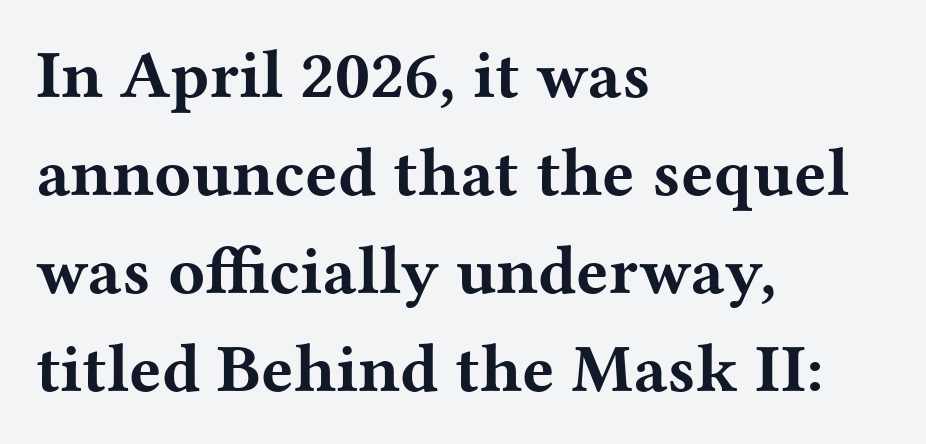
Q: Is the text bold? A: Yes.
Q: Is the text italic (slanted)? A: No, it is upright.
Q: Is the typeface a serif or a sans-serif typeface? A: Serif.
Q: Is the text underlined? A: No.
Q: How is the paragraph aligned? A: Left-aligned.
Q: Is the spacing between letters normal or unusually wide? A: Normal.
Q: Is the spacing between lines tight, normal or loose? A: Normal.
Q: Width (condensed, normal, or wide)? A: Wide.
Q: Stroke contrast? A: Medium.
Q: x-height? A: Medium.
Q: Monospaced? A: No.
